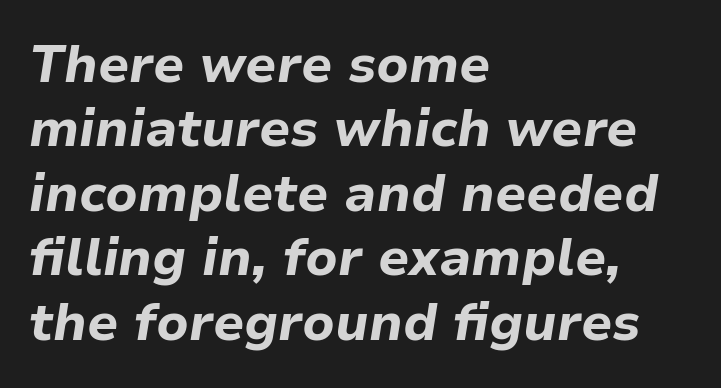
The image shows 52 px bold type, italic (leaning right); set left-aligned, line spacing 1.24x, normal letter spacing, not underlined; low stroke contrast and a medium x-height.
